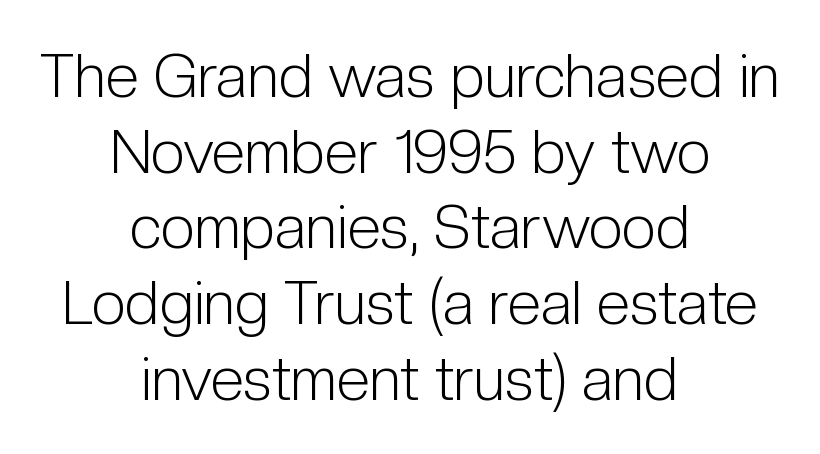
{"serif": "no", "italic": "no", "bold": "no", "weight": "light", "width": "condensed", "stroke_contrast": "low", "x_height": "medium", "monospaced": "no", "underline": "no", "align": "center", "line_spacing_ratio": 1.24, "letter_spacing": "normal", "letter_spacing_em": 0.0, "glyph_px": 61}
